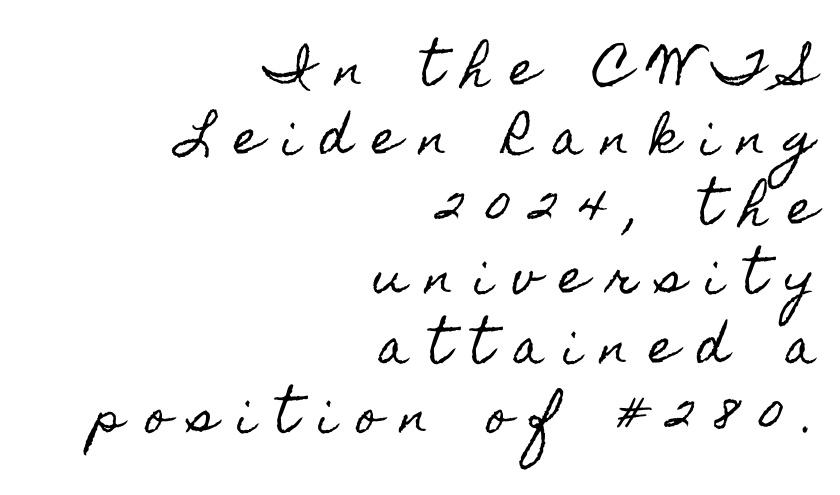
Q: Is the text italic (slanted)? A: Yes.
Q: Is the text underlined? A: No.
Q: How is the paragraph aligned? A: Right-aligned.
Q: Is the spacing between letters normal or unusually wide? A: Unusually wide.
Q: Is the spacing between lines tight, normal or loose? A: Normal.
Q: Width (condensed, normal, or wide)? A: Condensed.
Q: x-height? A: Small.
Q: Monospaced? A: No.
